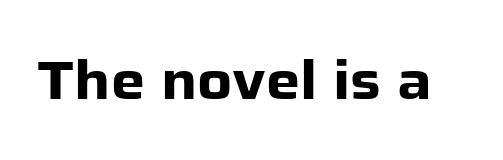
The image shows 54 px heavy sans-serif type, upright; set normal letter spacing, not underlined; low stroke contrast and a medium x-height.
